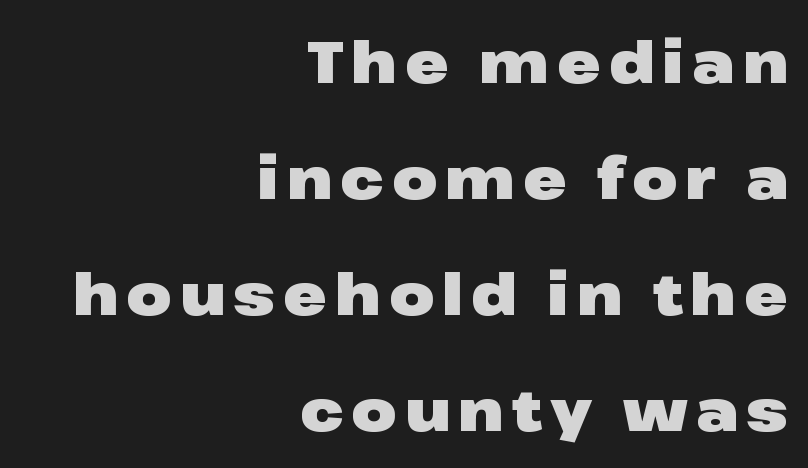
The image shows 58 px heavy, wide sans-serif type, upright; set right-aligned, loose line spacing (2.0x), not underlined; low stroke contrast and a medium x-height.
